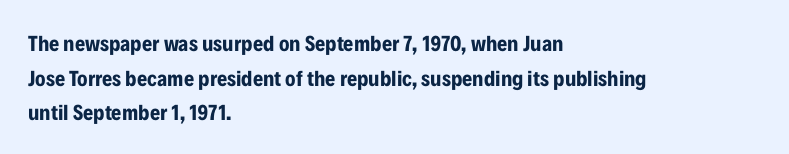
{"italic": "no", "bold": "yes", "underline": "no", "align": "left", "line_spacing": "normal", "line_spacing_ratio": 1.57, "letter_spacing": "normal", "letter_spacing_em": 0.0, "glyph_px": 22}
